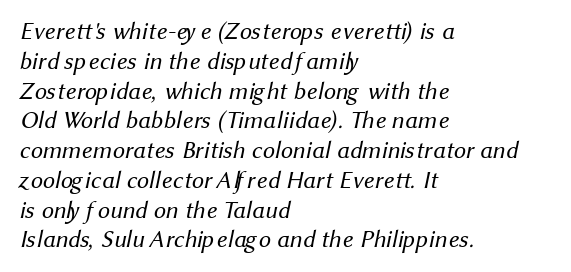
Just letters on the line, the space beneath them empty. Nothing heavy about these letters — not bold at all. There is no visible air inserted between adjacent glyphs. The text block is weighted toward the left margin, trailing off unevenly rightward.
